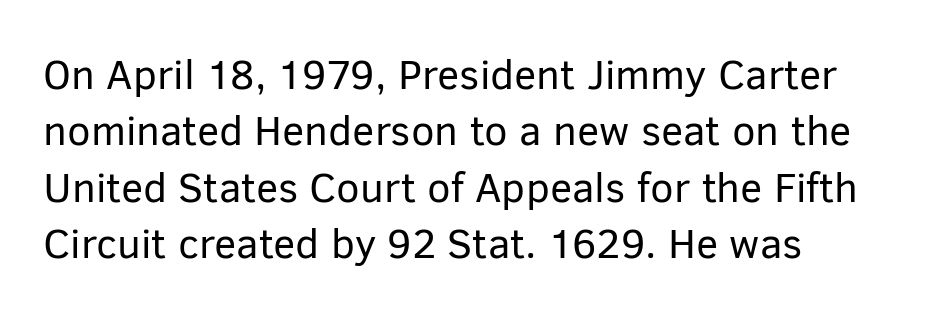
The image shows 42 px regular-weight sans-serif type, upright; set left-aligned, normal line spacing (1.34x), normal letter spacing, not underlined; low stroke contrast and a medium x-height.
